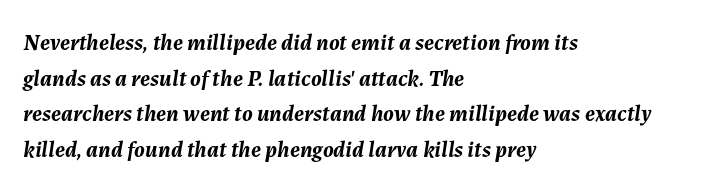
The image shows 23 px bold type, italic (leaning right); set left-aligned, normal line spacing (1.55x), normal letter spacing, not underlined.
